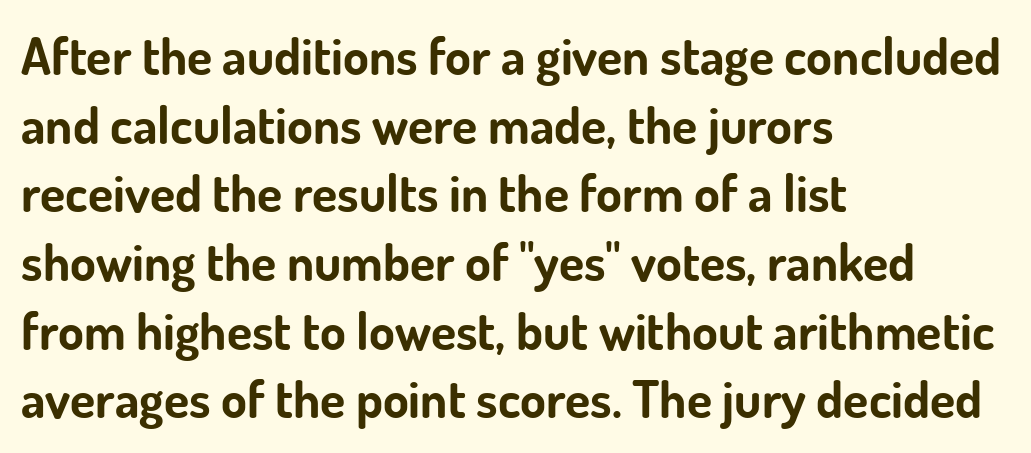
The image shows 52 px bold sans-serif type, upright; set left-aligned, normal line spacing (1.32x), normal letter spacing, not underlined; low stroke contrast and a small x-height.
